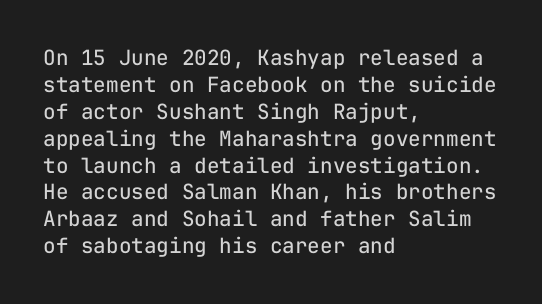
These lines keep a tight, regular rhythm from letter to letter. The rows are spaced the way most documents space them. Nothing heavy about these letters — not bold at all. A roman cut, with each character standing at attention. Check under the words: just untouched page. All the whitespace from short lines collects on the right.
